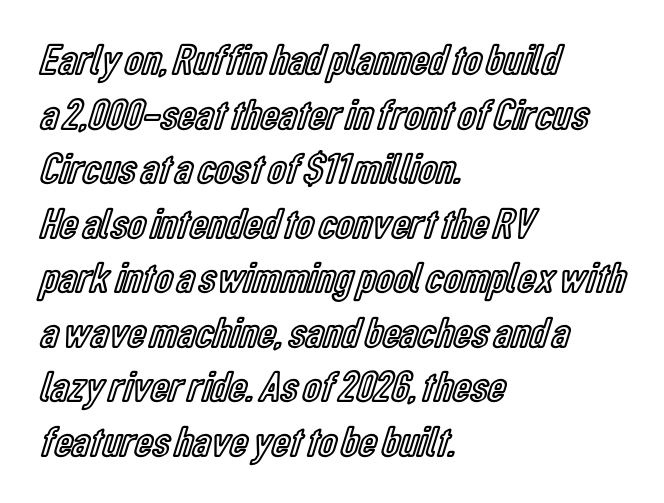
The image shows 44 px condensed type; set left-aligned, line spacing 1.24x, normal letter spacing, not underlined; a medium x-height.
